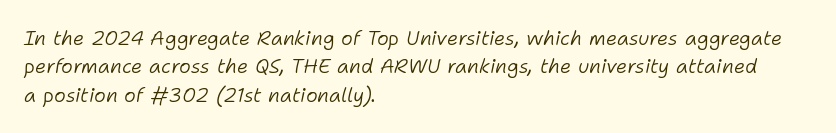
Letter spacing: default. The space directly below the letters is spotless. Is the type slanted? Yes — the strokes lean at a clear angle. Weight: in the light-to-regular range. Rows of type keep a routine distance in the vertical direction. The text block is weighted toward the left margin, trailing off unevenly rightward.
